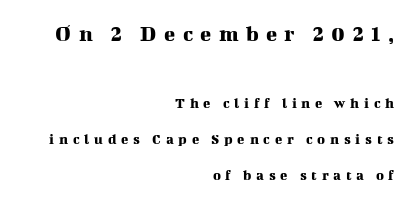
The image shows 23 px text type, upright; set right-aligned, loose line spacing (2.39x), unusually wide letter spacing (+0.32 em), not underlined; the first (top) block is 1.53x larger.
